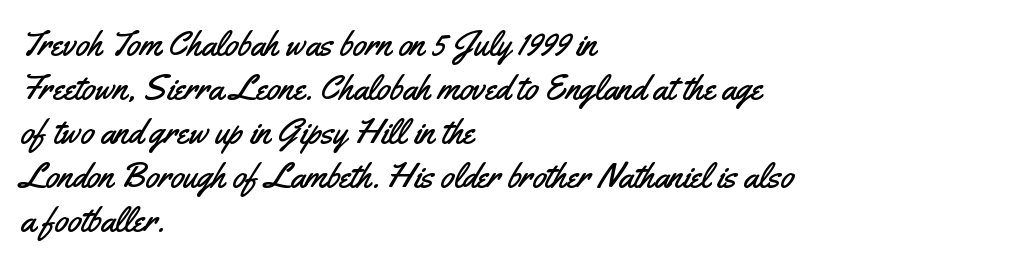
The image shows 35 px condensed sans-serif type; set left-aligned, normal line spacing (1.26x), normal letter spacing, not underlined; medium stroke contrast and a small x-height.
